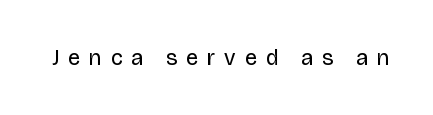
Rule under the text: the space is simply empty. The face looks like a standard text weight, possibly lighter. In terms of posture, this sample is upright. Between one letter and the next there's a generous, obvious gap.
